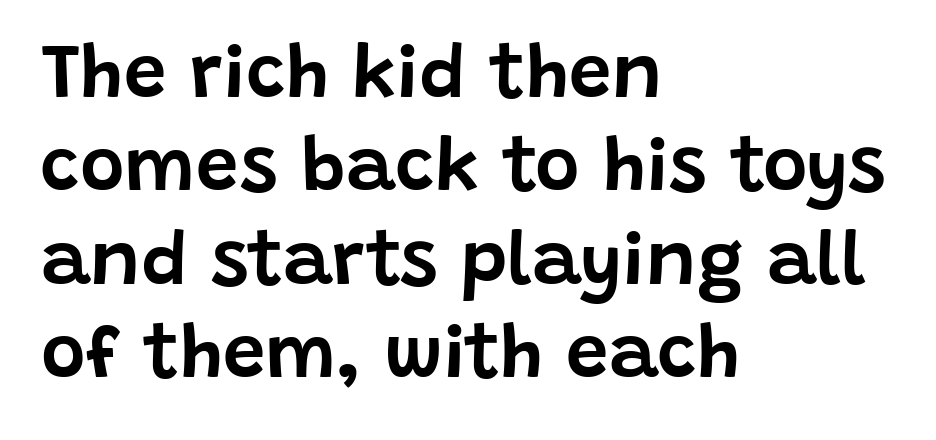
What stands out about the letter spacing? Nothing — it is the standard amount. The string is rendered with underlining switched off. Short and long lines alike share a common starting point at left. Regarding serifs, this sample does without them. Rendered with straight, roman letterforms. Spacing verdict: proportional, widths tailored to each character.
